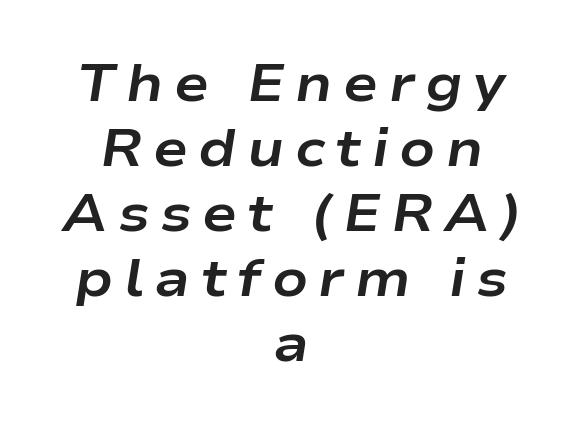
{"italic": "yes", "lean": "right", "slant_degrees": 9, "bold": "yes", "weight": "bold", "width": "wide", "stroke_contrast": "low", "x_height": "medium", "monospaced": "no", "underline": "no", "align": "center", "line_spacing": "normal", "line_spacing_ratio": 1.25, "letter_spacing": "wide", "letter_spacing_em": 0.2, "glyph_px": 52}
